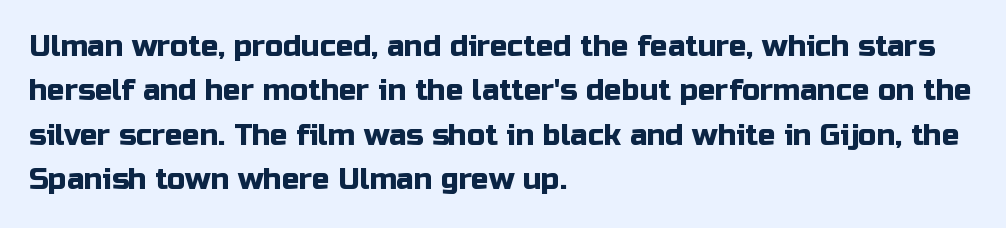
Q: Is the text italic (slanted)? A: No, it is upright.
Q: Is the typeface a serif or a sans-serif typeface? A: Sans-serif.
Q: Is the text underlined? A: No.
Q: How is the paragraph aligned? A: Left-aligned.
Q: Is the spacing between letters normal or unusually wide? A: Normal.
Q: Is the spacing between lines tight, normal or loose? A: Normal.
Q: Width (condensed, normal, or wide)? A: Normal.
Q: Stroke contrast? A: Low.
Q: x-height? A: Medium.
Q: Monospaced? A: No.
